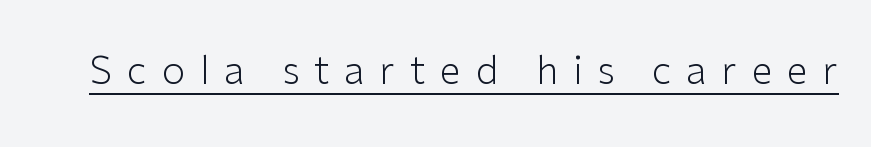
{"serif": "no", "italic": "no", "bold": "no", "weight": "light", "width": "normal", "stroke_contrast": "low", "x_height": "medium", "monospaced": "no", "underline": "yes", "letter_spacing": "wide", "letter_spacing_em": 0.39, "glyph_px": 38}
